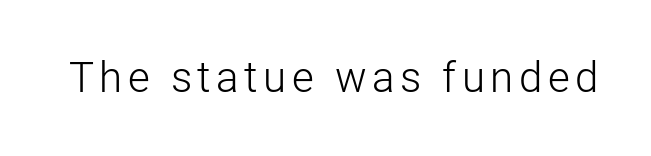
Q: Is the text bold? A: No.
Q: Is the text italic (slanted)? A: No, it is upright.
Q: Is the typeface a serif or a sans-serif typeface? A: Sans-serif.
Q: Is the text underlined? A: No.
Q: Width (condensed, normal, or wide)? A: Normal.
Q: Stroke contrast? A: Low.
Q: x-height? A: Medium.
Q: Monospaced? A: No.
